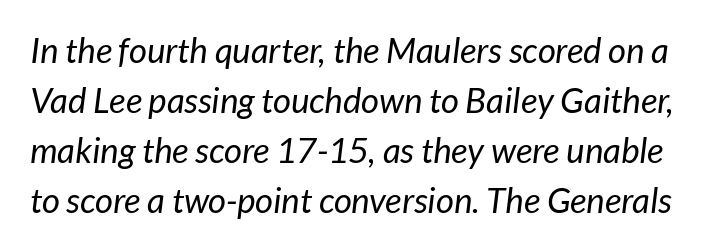
The image shows 35 px regular-weight sans-serif type; set normal line spacing (1.43x), normal letter spacing, not underlined; low stroke contrast and a medium x-height.
